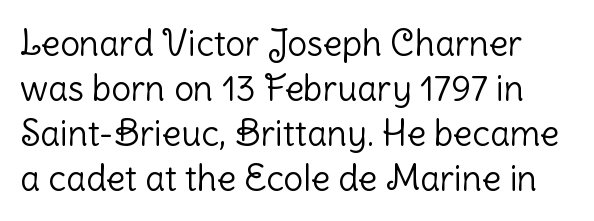
The rendering uses a moderate line-height, typical for paragraphs. Weight class: somewhere from thin through regular. Is this a fixed-width face? No — the glyphs have proportional, varying widths. Tall strokes in this sample are plumb rather than angled. Nobody drew a line under any word here. Words appear dense and cohesive because spacing is normal.
